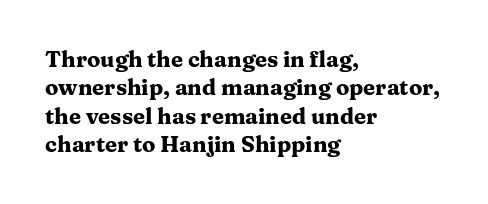
{"italic": "no", "bold": "yes", "underline": "no", "align": "left", "line_spacing": "normal", "line_spacing_ratio": 1.29, "letter_spacing": "normal", "letter_spacing_em": 0.0, "glyph_px": 22}
